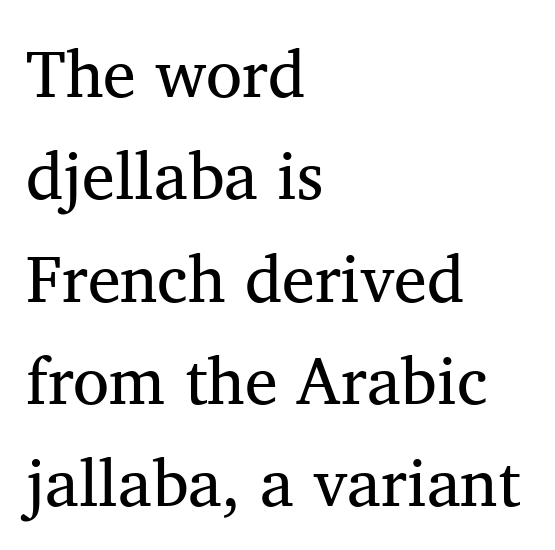
Spacing between characters is what you'd get straight out of the box. Note the varied advance widths — an 'i' is clearly narrower than an 'm'. This sample is left-justified, so line endings fall wherever the words run out. Stroke thickness stays within the range of a standard reading face or lighter. Italic? Not at all — the glyphs are vertical. I'd call this a serif setting — the letters wear small feet.
